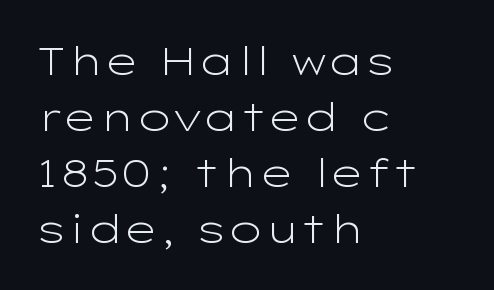
{"serif": "no", "italic": "no", "bold": "no", "weight": "light", "width": "wide", "stroke_contrast": "low", "x_height": "medium", "monospaced": "no", "underline": "no", "align": "left", "line_spacing": "normal", "line_spacing_ratio": 1.44, "letter_spacing": "normal", "letter_spacing_em": 0.0, "glyph_px": 39}
